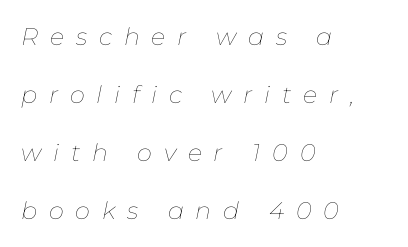
{"italic": "yes", "lean": "right", "slant_degrees": 11, "bold": "no", "underline": "no", "align": "left", "line_spacing": "loose", "line_spacing_ratio": 2.41, "letter_spacing": "wide", "letter_spacing_em": 0.49, "glyph_px": 24}
